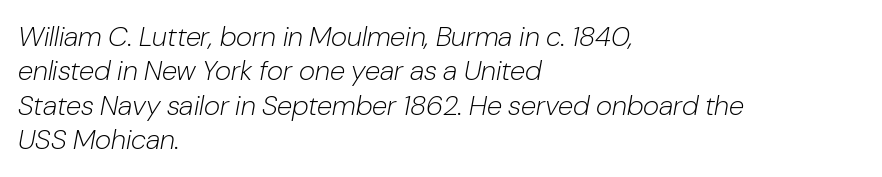
{"italic": "yes", "lean": "right", "slant_degrees": 10, "bold": "no", "weight": "light", "width": "normal", "stroke_contrast": "low", "x_height": "medium", "monospaced": "no", "underline": "no", "align": "left", "line_spacing_ratio": 1.23, "letter_spacing": "normal", "letter_spacing_em": 0.0, "glyph_px": 28}
